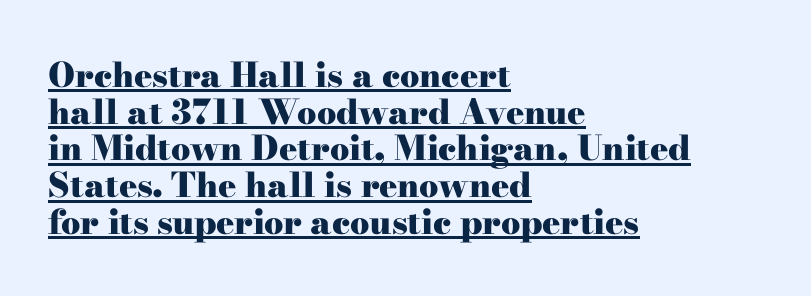
Strokes here are thick enough to call this a true bold. The passage shown is typed in a proportional face where columns would drift. Posture: vertical. You can tell from the footed stems that serif type was used. Short and long lines alike share a common starting point at left. Every word sits above its own underline.
